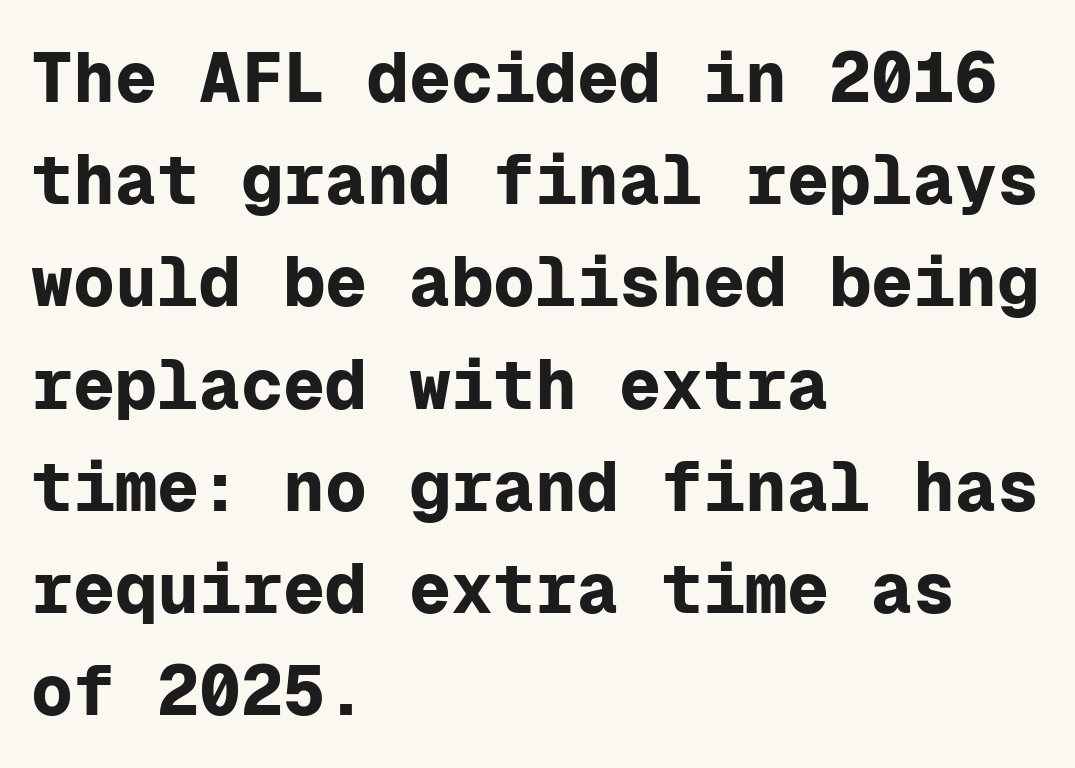
The image shows 70 px bold sans-serif type, upright, monospaced; set left-aligned, normal line spacing (1.46x), normal letter spacing, not underlined; low stroke contrast and a medium x-height.
